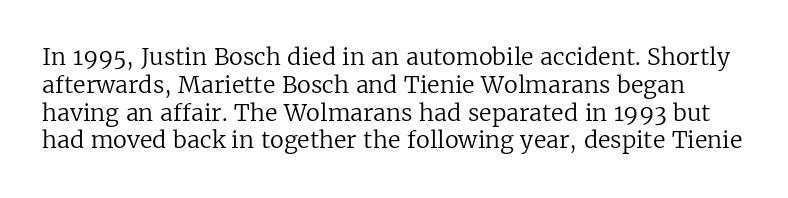
Q: Is the text bold? A: No.
Q: Is the text italic (slanted)? A: No, it is upright.
Q: Is the text underlined? A: No.
Q: Is the spacing between letters normal or unusually wide? A: Normal.
